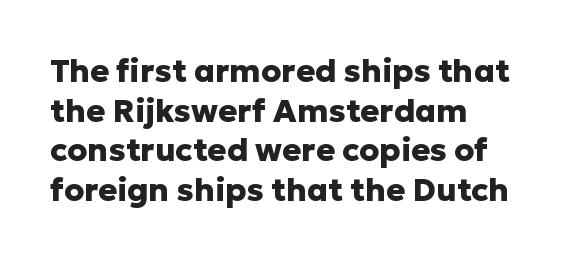
Serif or sans? Sans — the stroke terminals are bare. Honestly, there is no underline to notice here at all. Typesetter's note: full bold, strokes at maximum text heaviness. Do the characters align in a grid? No, the font is proportional.
